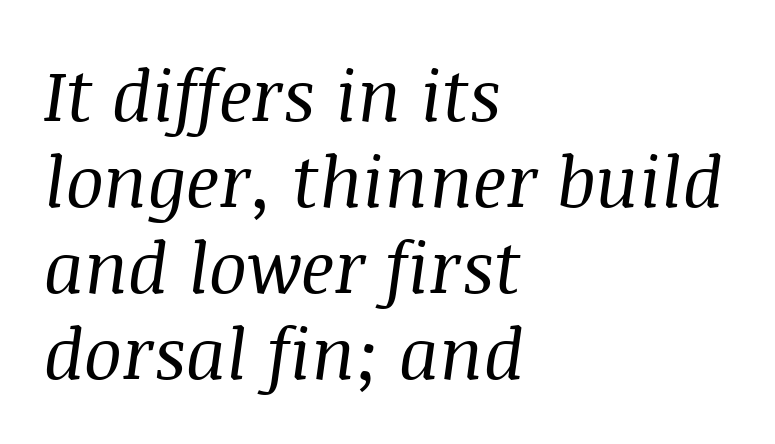
The image shows 71 px regular-weight serif type, italic (leaning right); set left-aligned, line spacing 1.21x, normal letter spacing, not underlined; medium stroke contrast and a large x-height.
